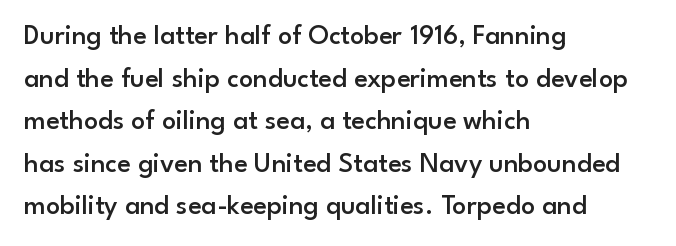
The image shows 28 px semibold sans-serif type, upright; set left-aligned, normal line spacing (1.52x), normal letter spacing, not underlined; low stroke contrast and a small x-height.
